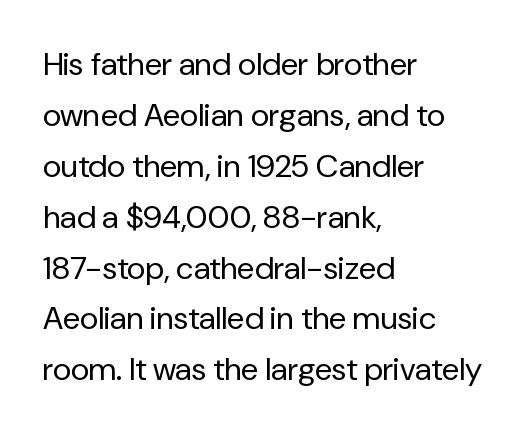
The image shows 32 px regular-weight sans-serif type, upright; set left-aligned, normal line spacing (1.59x), normal letter spacing, not underlined; low stroke contrast and a medium x-height.
